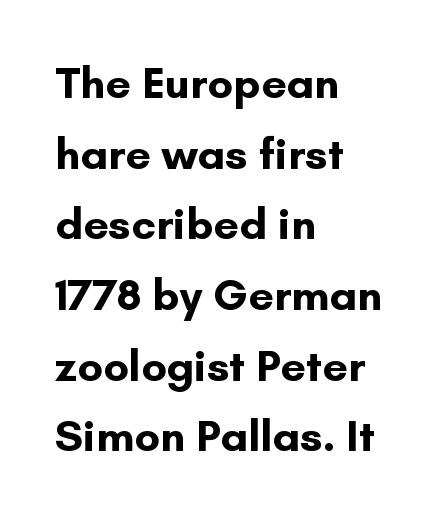
{"serif": "no", "italic": "no", "bold": "yes", "weight": "bold", "width": "normal", "stroke_contrast": "low", "x_height": "small", "monospaced": "no", "underline": "no", "align": "left", "line_spacing": "normal", "line_spacing_ratio": 1.57, "letter_spacing": "normal", "letter_spacing_em": 0.0, "glyph_px": 45}
